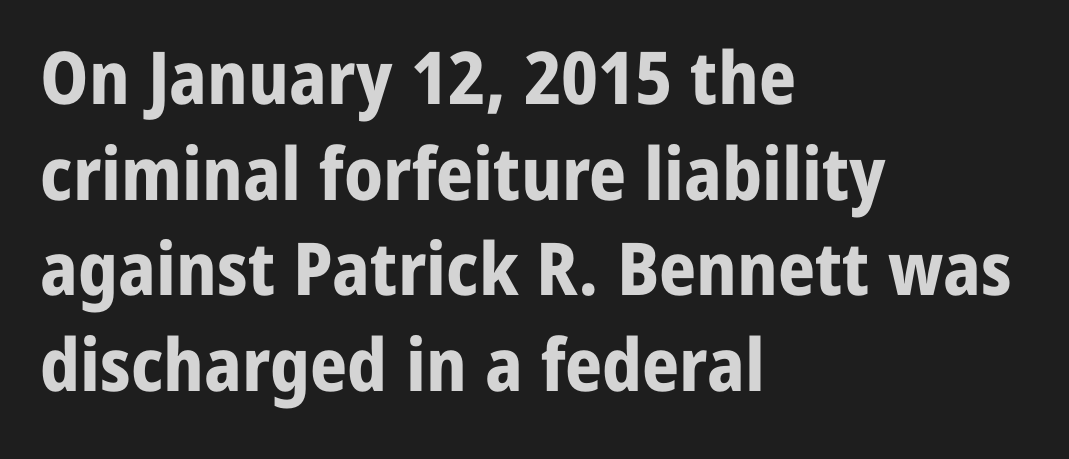
Q: Is the text bold? A: Yes.
Q: Is the text italic (slanted)? A: No, it is upright.
Q: Is the typeface a serif or a sans-serif typeface? A: Sans-serif.
Q: Is the text underlined? A: No.
Q: How is the paragraph aligned? A: Left-aligned.
Q: Is the spacing between letters normal or unusually wide? A: Normal.
Q: Is the spacing between lines tight, normal or loose? A: Normal.
Q: Width (condensed, normal, or wide)? A: Normal.
Q: Stroke contrast? A: Low.
Q: x-height? A: Medium.
Q: Monospaced? A: No.
